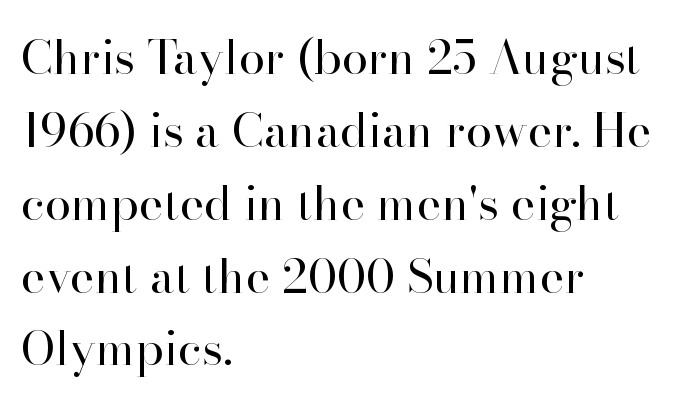
The image shows 47 px regular-weight serif type, upright; set left-aligned, normal line spacing (1.55x), normal letter spacing, not underlined; high stroke contrast and a small x-height.
